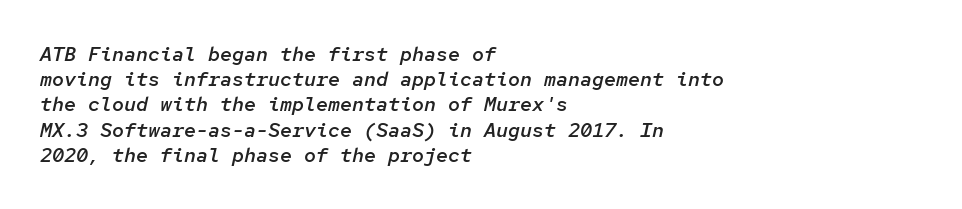
Q: Is the text bold? A: Semi-bold.
Q: Is the text italic (slanted)? A: Yes, it leans right by about 12 degrees.
Q: Is the text underlined? A: No.
Q: How is the paragraph aligned? A: Left-aligned.
Q: Is the spacing between letters normal or unusually wide? A: Normal.
Q: Is the spacing between lines tight, normal or loose? A: Normal.
